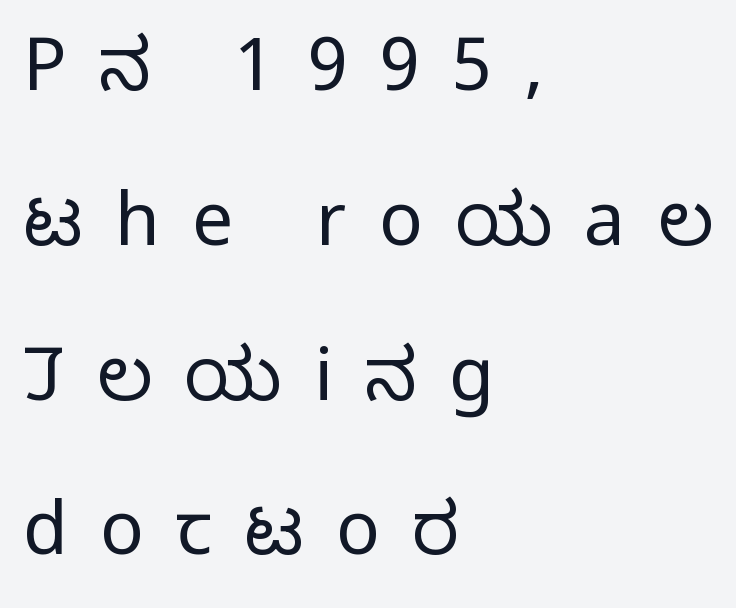
Q: Is the text bold? A: No.
Q: Is the text italic (slanted)? A: No, it is upright.
Q: Is the typeface a serif or a sans-serif typeface? A: Sans-serif.
Q: Is the text underlined? A: No.
Q: How is the paragraph aligned? A: Left-aligned.
Q: Is the spacing between letters normal or unusually wide? A: Unusually wide.
Q: Is the spacing between lines tight, normal or loose? A: Loose.
Q: Width (condensed, normal, or wide)? A: Condensed.
Q: Stroke contrast? A: Low.
Q: x-height? A: Large.
Q: Monospaced? A: No.
